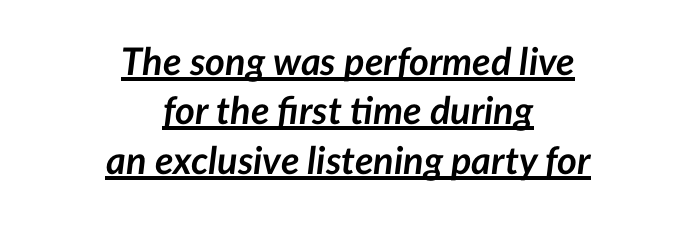
{"italic": "yes", "lean": "right", "slant_degrees": 7, "bold": "yes", "weight": "semibold", "width": "normal", "stroke_contrast": "low", "x_height": "medium", "monospaced": "no", "underline": "yes", "align": "center", "line_spacing": "normal", "line_spacing_ratio": 1.3, "letter_spacing": "normal", "letter_spacing_em": 0.0, "glyph_px": 38}
